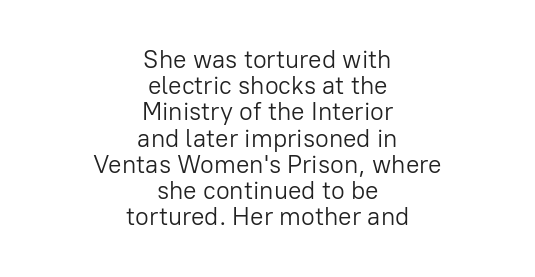
{"italic": "no", "bold": "no", "underline": "no", "align": "center", "line_spacing": "tight", "line_spacing_ratio": 1.05, "letter_spacing": "normal", "letter_spacing_em": 0.0, "glyph_px": 25}
